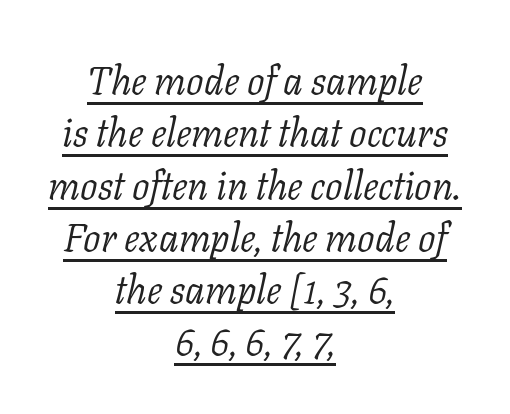
{"serif": "yes", "italic": "yes", "lean": "right", "slant_degrees": 11, "bold": "no", "weight": "light", "width": "normal", "stroke_contrast": "low", "x_height": "medium", "monospaced": "no", "underline": "yes", "align": "center", "line_spacing": "normal", "line_spacing_ratio": 1.34, "letter_spacing": "normal", "letter_spacing_em": 0.0, "glyph_px": 39}
